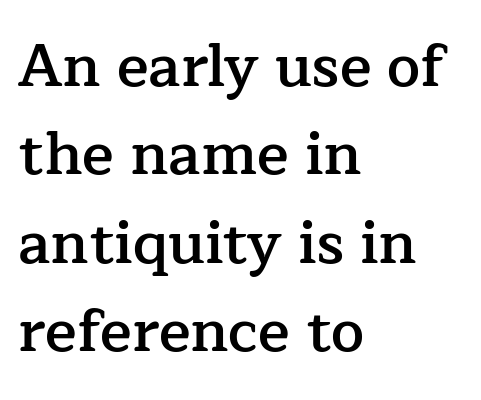
Q: Is the text bold? A: Semi-bold.
Q: Is the text italic (slanted)? A: No, it is upright.
Q: Is the typeface a serif or a sans-serif typeface? A: Serif.
Q: Is the text underlined? A: No.
Q: How is the paragraph aligned? A: Left-aligned.
Q: Is the spacing between letters normal or unusually wide? A: Normal.
Q: Is the spacing between lines tight, normal or loose? A: Normal.
Q: Width (condensed, normal, or wide)? A: Normal.
Q: Stroke contrast? A: Low.
Q: x-height? A: Medium.
Q: Monospaced? A: No.
